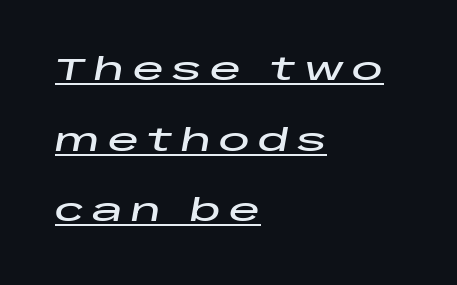
{"italic": "yes", "lean": "right", "slant_degrees": 10, "width": "wide", "stroke_contrast": "low", "x_height": "large", "monospaced": "no", "underline": "yes", "align": "left", "line_spacing": "loose", "line_spacing_ratio": 2.28, "letter_spacing": "wide", "letter_spacing_em": 0.26, "glyph_px": 31}
